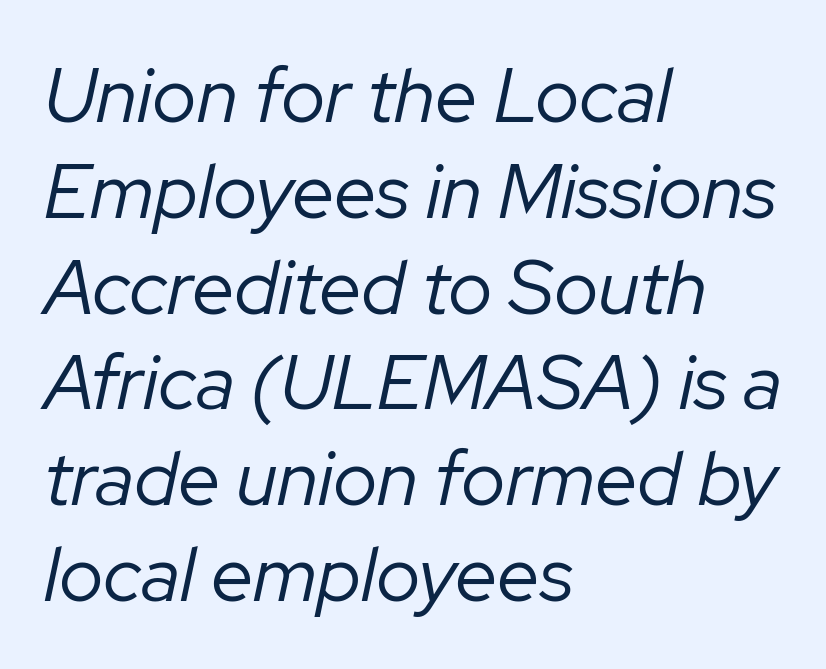
Beneath every word, the page is bare. Here the designer chose a conventional face with non-uniform glyph widths. This sample is left-justified, so line endings fall wherever the words run out. These glyphs show unthickened strokes, regular width or finer. Reading down the column, the eye jumps a familiar distance to each next line.
